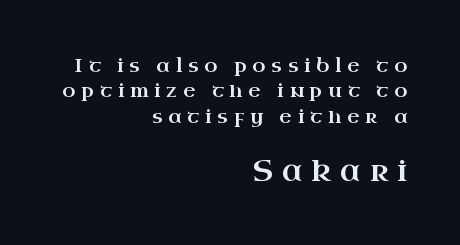
Q: Is the text italic (slanted)? A: No, it is upright.
Q: Is the typeface a serif or a sans-serif typeface? A: Serif.
Q: Is the text underlined? A: No.
Q: How is the paragraph aligned? A: Right-aligned.
Q: Is the spacing between letters normal or unusually wide? A: Unusually wide.
Q: Is the spacing between lines tight, normal or loose? A: Normal.
Q: Which block of text is set in a larger size, the first (top) or the second (bottom)? A: The second (bottom) one.
Q: Width (condensed, normal, or wide)? A: Wide.
Q: Stroke contrast? A: High.
Q: x-height? A: Small.
Q: Monospaced? A: No.
